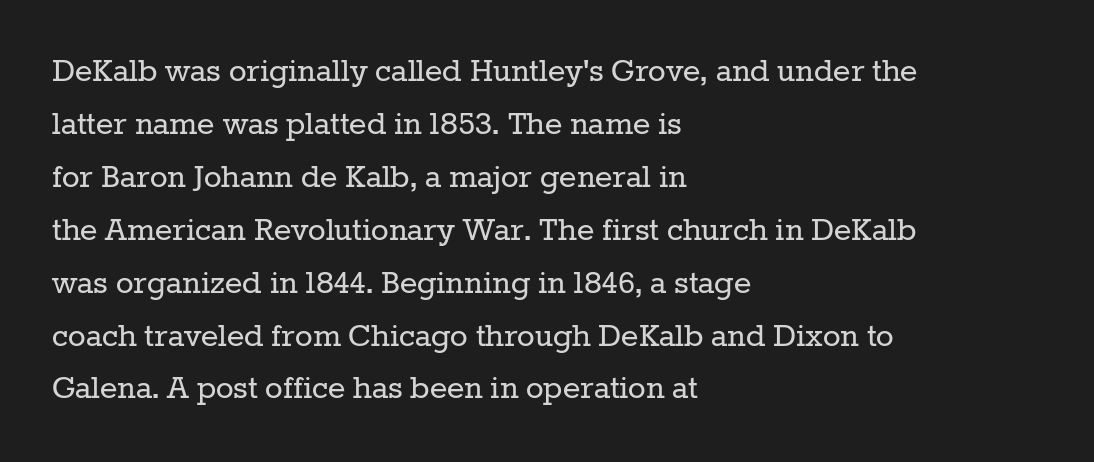
Q: Is the text bold? A: No.
Q: Is the text italic (slanted)? A: No, it is upright.
Q: Is the typeface a serif or a sans-serif typeface? A: Serif.
Q: Is the text underlined? A: No.
Q: How is the paragraph aligned? A: Left-aligned.
Q: Is the spacing between letters normal or unusually wide? A: Normal.
Q: Is the spacing between lines tight, normal or loose? A: Normal.
Q: Width (condensed, normal, or wide)? A: Normal.
Q: Stroke contrast? A: Low.
Q: x-height? A: Medium.
Q: Monospaced? A: No.
